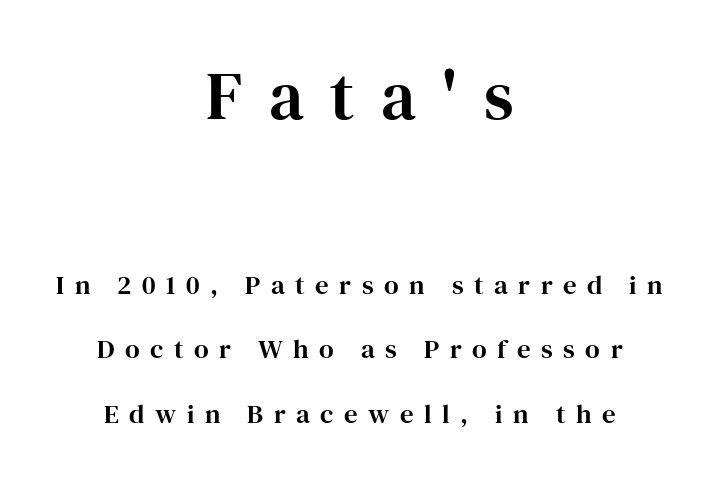
The image shows 68 px serif type, upright; set centered, loose line spacing (2.4x), unusually wide letter spacing (+0.39 em), not underlined; the first (top) block is 2.52x larger; high stroke contrast and a medium x-height.
